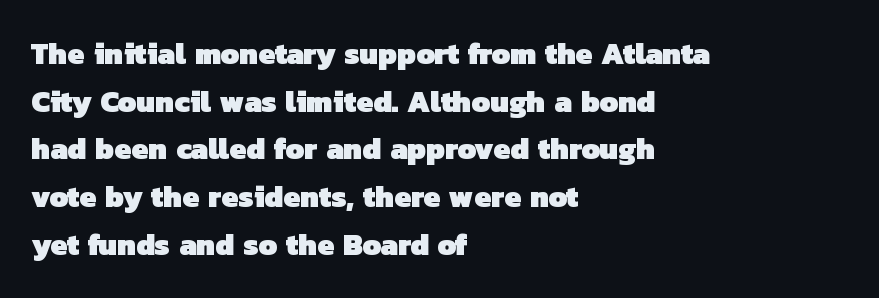
Q: Is the text bold? A: Yes.
Q: Is the typeface a serif or a sans-serif typeface? A: Sans-serif.
Q: Is the text underlined? A: No.
Q: How is the paragraph aligned? A: Left-aligned.
Q: Is the spacing between letters normal or unusually wide? A: Normal.
Q: Is the spacing between lines tight, normal or loose? A: Normal.
Q: Width (condensed, normal, or wide)? A: Normal.
Q: Stroke contrast? A: Low.
Q: x-height? A: Medium.
Q: Monospaced? A: No.
